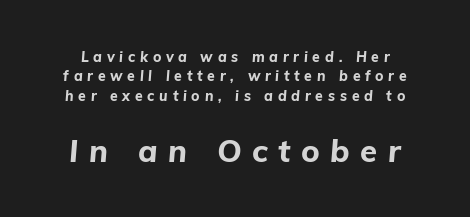
The image shows 31 px bold type, italic (leaning right); set normal line spacing (1.38x), unusually wide letter spacing (+0.34 em), not underlined; the second (bottom) block is 2.21x larger; low stroke contrast and a medium x-height.
